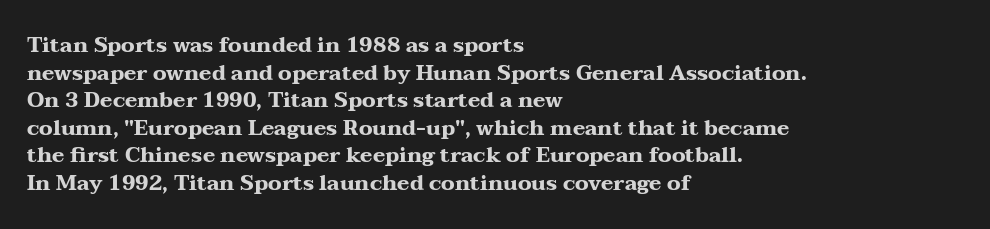
Normally led — the rows are evenly, conventionally spaced. Caption: standard tracking, unaltered. Check the space under the baseline: it is left empty. This sample is left-justified, so line endings fall wherever the words run out. These lines were composed using upright roman letters.
